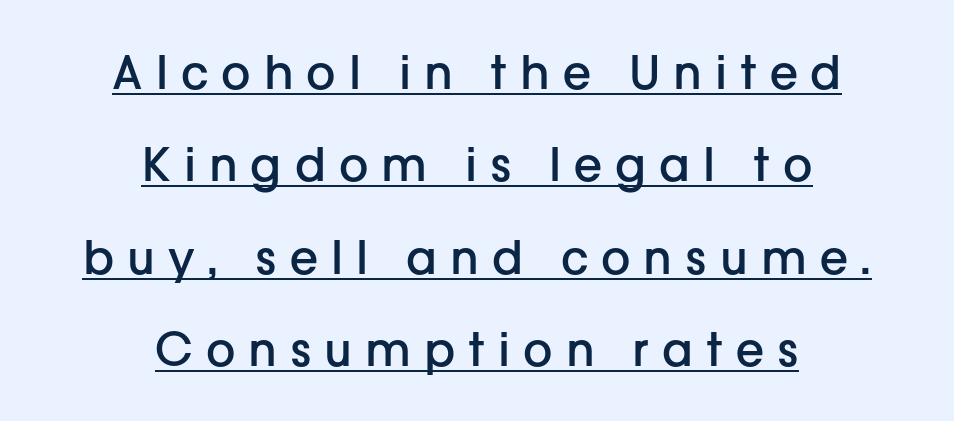
Q: Is the text bold? A: Semi-bold.
Q: Is the text italic (slanted)? A: No, it is upright.
Q: Is the typeface a serif or a sans-serif typeface? A: Sans-serif.
Q: Is the text underlined? A: Yes.
Q: How is the paragraph aligned? A: Centered.
Q: Is the spacing between letters normal or unusually wide? A: Unusually wide.
Q: Is the spacing between lines tight, normal or loose? A: Loose.
Q: Width (condensed, normal, or wide)? A: Normal.
Q: Stroke contrast? A: Low.
Q: x-height? A: Medium.
Q: Monospaced? A: No.
